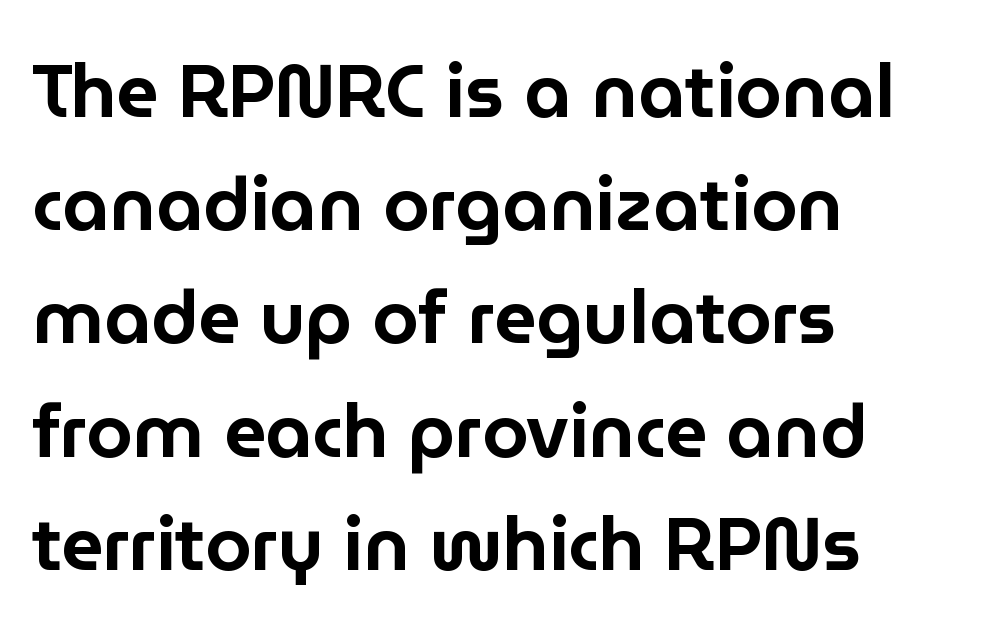
{"serif": "no", "italic": "no", "width": "normal", "stroke_contrast": "low", "x_height": "medium", "monospaced": "no", "underline": "no", "align": "left", "line_spacing": "normal", "line_spacing_ratio": 1.53, "letter_spacing": "normal", "letter_spacing_em": 0.0, "glyph_px": 74}
